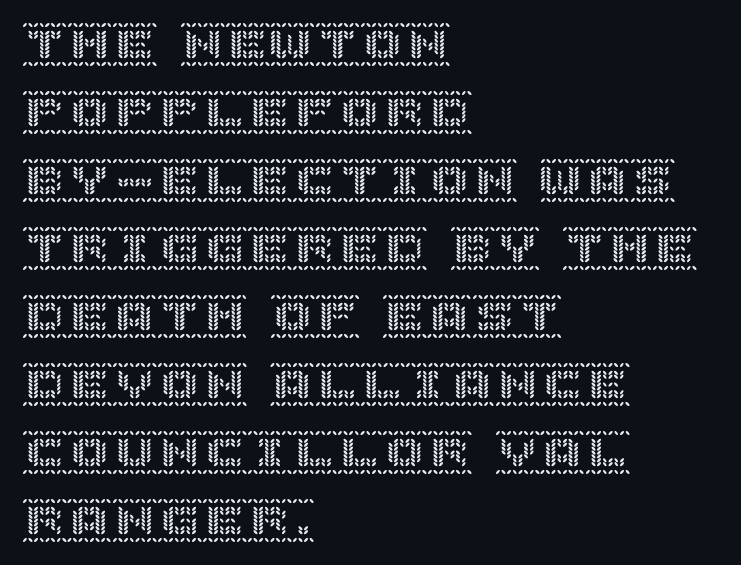
The face used here is rendered with its standard letterfit. In CSS terms this would be text-align: left. You can tell it's not italic because the verticals are truly vertical. Quick note: interline space is typical. Beneath every word, the page is bare.
